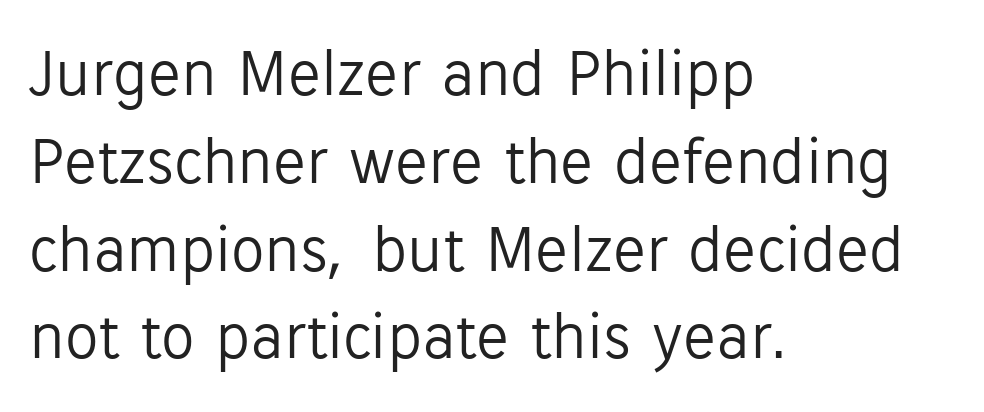
Plain, unruled lines of type. The rendering uses natural spacing where letterforms have individual widths. A typesetter would call this leading conventional body-copy spacing. One-word summary of the alignment: left. The cut favours lightness, reaching ordinary text weight at its darkest.
